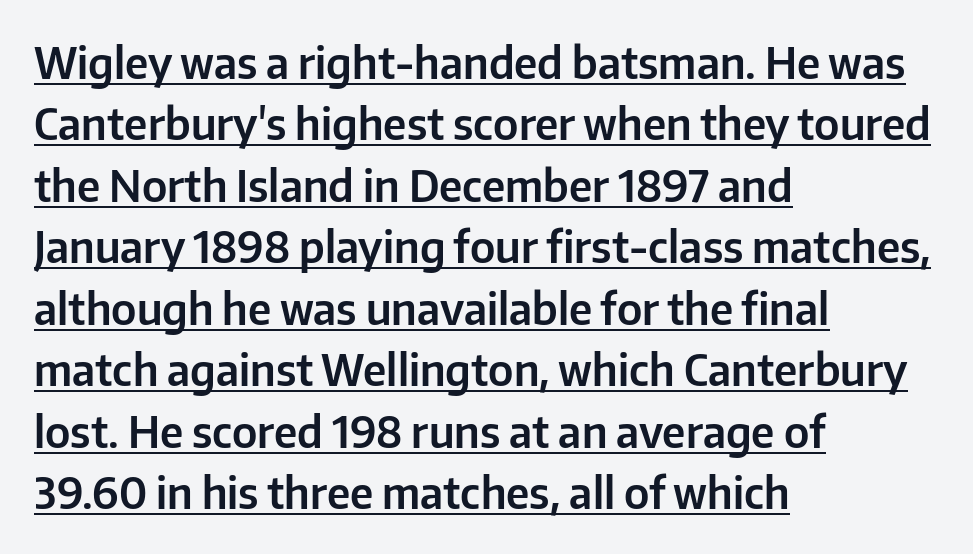
Are there feet on the stems? There aren't — it's a sans. A rule runs beneath these lines of type. Compared with typical paragraphs, the rows here are spaced about the same. Nothing unusual about the tracking: characters are spaced as the font intends. The rag falls on the right side of this text block.
